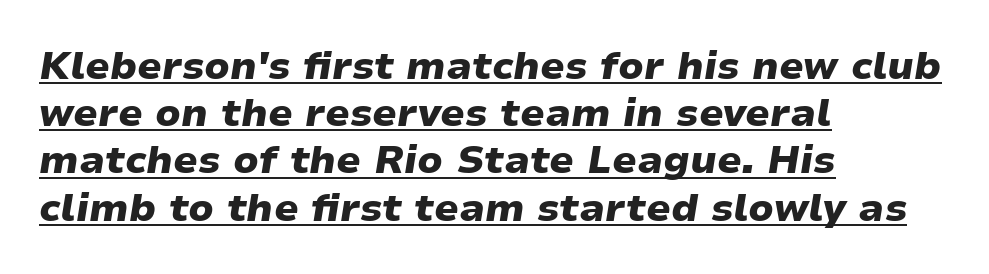
The image shows 39 px heavy, wide type, italic (leaning right); set left-aligned, line spacing 1.21x, normal letter spacing, underlined; low stroke contrast and a medium x-height.
